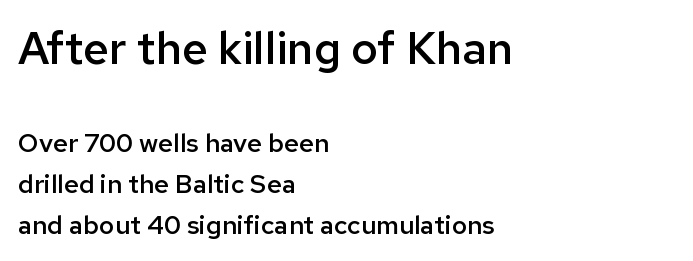
{"serif": "no", "italic": "no", "bold": "semi", "weight": "semibold", "width": "normal", "stroke_contrast": "low", "x_height": "medium", "monospaced": "no", "underline": "no", "align": "left", "line_spacing": "normal", "line_spacing_ratio": 1.58, "letter_spacing": "normal", "letter_spacing_em": 0.0, "larger_block": "first", "size_ratio": 1.73, "glyph_px": 45}
